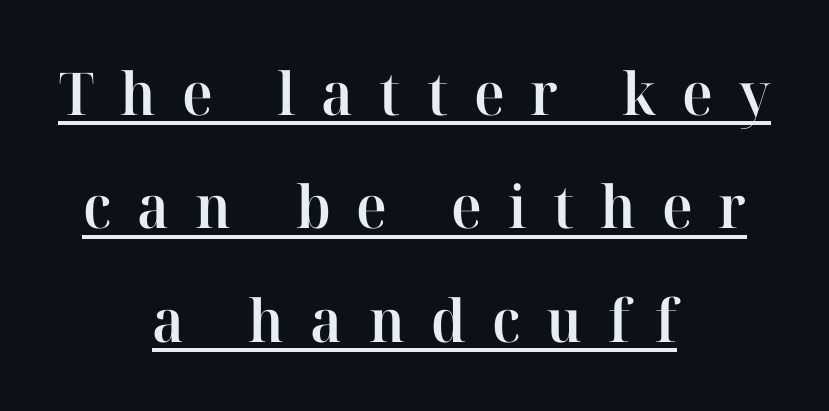
The rendering uses natural spacing where letterforms have individual widths. Caption: semibold face, moderately heavy strokes. Glyph-to-glyph distance is far greater than everyday printed text. Decoration check: the copy is underlined. Each letter's strokes conclude with small projecting serifs.
